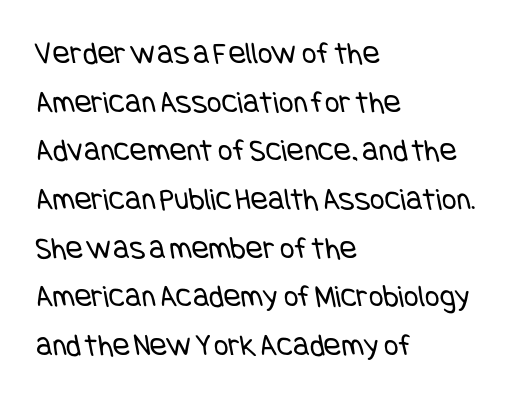
Q: Is the text bold? A: No.
Q: Is the typeface a serif or a sans-serif typeface? A: Sans-serif.
Q: Is the text underlined? A: No.
Q: How is the paragraph aligned? A: Left-aligned.
Q: Is the spacing between letters normal or unusually wide? A: Normal.
Q: Is the spacing between lines tight, normal or loose? A: Normal.
Q: Width (condensed, normal, or wide)? A: Condensed.
Q: Stroke contrast? A: Low.
Q: x-height? A: Large.
